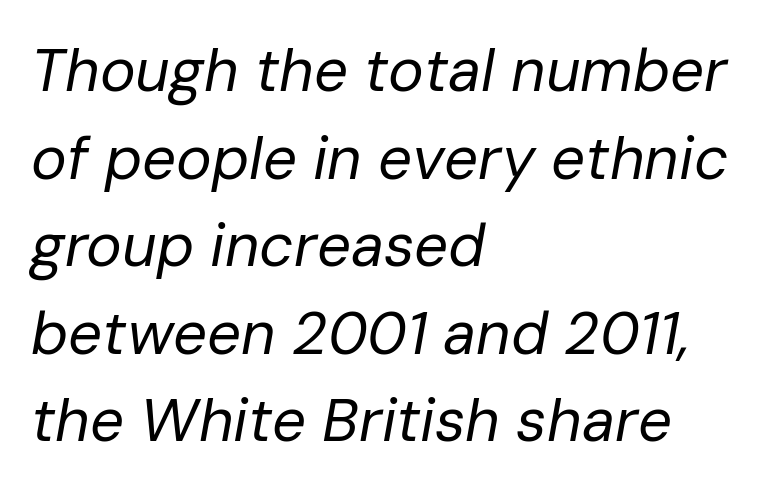
Q: Is the text bold? A: No.
Q: Is the text italic (slanted)? A: Yes, it leans right by about 10 degrees.
Q: Is the text underlined? A: No.
Q: How is the paragraph aligned? A: Left-aligned.
Q: Is the spacing between letters normal or unusually wide? A: Normal.
Q: Is the spacing between lines tight, normal or loose? A: Normal.
Q: Width (condensed, normal, or wide)? A: Normal.
Q: Stroke contrast? A: Low.
Q: x-height? A: Medium.
Q: Monospaced? A: No.
